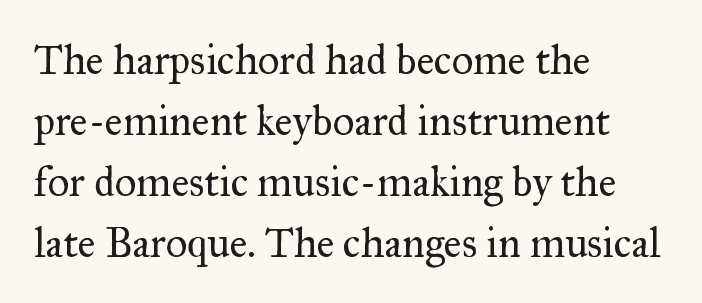
The image shows 42 px regular-weight serif type, upright; set left-aligned, normal line spacing (1.45x), normal letter spacing, not underlined; medium stroke contrast and a small x-height.
